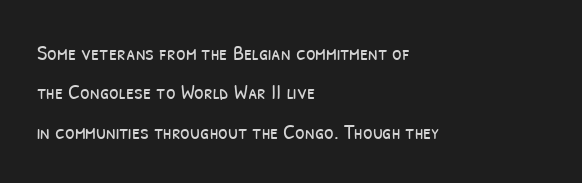
Q: Is the text bold? A: No.
Q: Is the text underlined? A: No.
Q: How is the paragraph aligned? A: Left-aligned.
Q: Is the spacing between letters normal or unusually wide? A: Normal.
